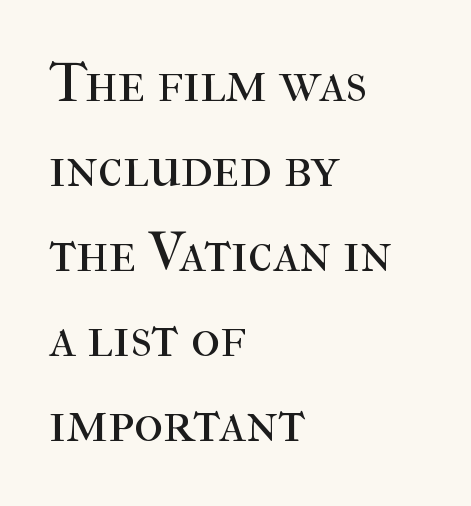
The image shows 56 px regular-weight serif type, upright; set left-aligned, normal line spacing (1.52x), normal letter spacing, not underlined; high stroke contrast and a medium x-height.
